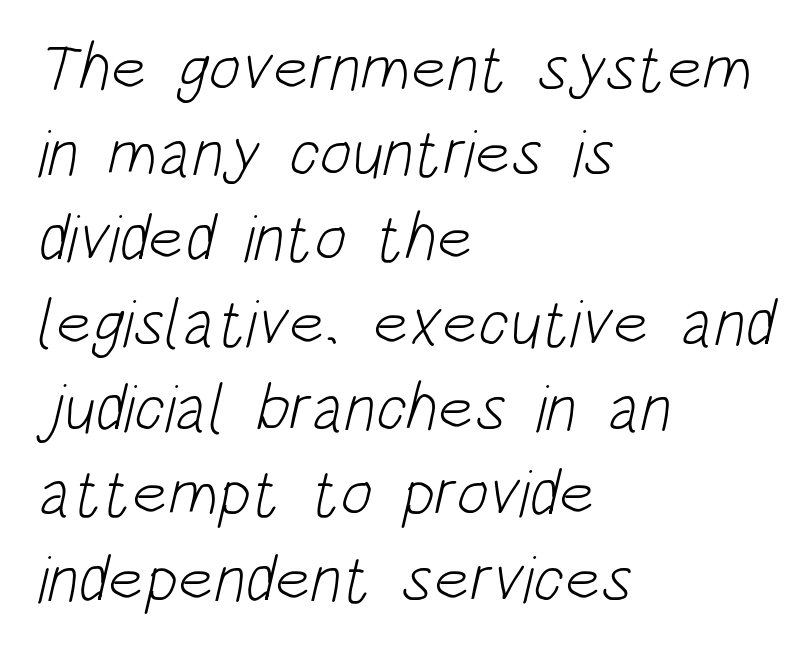
The image shows 67 px light, condensed sans-serif type; set left-aligned, normal line spacing (1.27x), normal letter spacing, not underlined; low stroke contrast and a large x-height.
